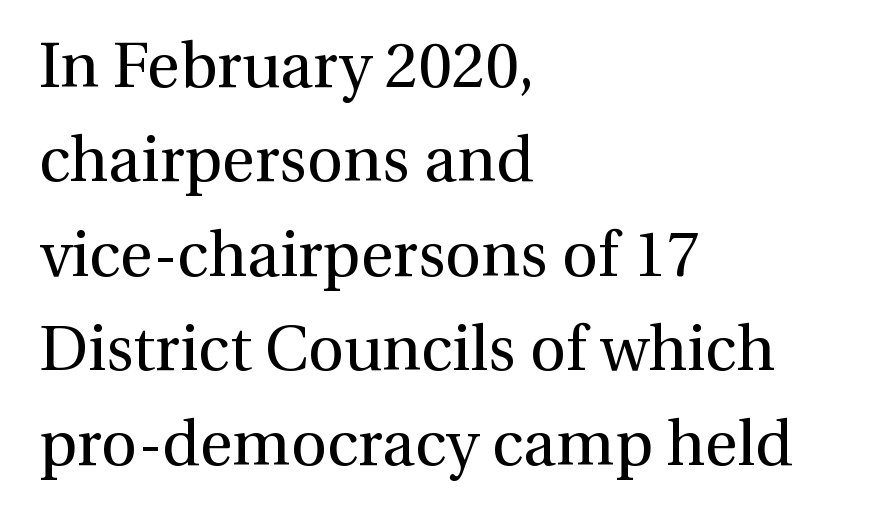
Q: Is the text bold? A: No.
Q: Is the text italic (slanted)? A: No, it is upright.
Q: Is the typeface a serif or a sans-serif typeface? A: Serif.
Q: Is the text underlined? A: No.
Q: How is the paragraph aligned? A: Left-aligned.
Q: Is the spacing between letters normal or unusually wide? A: Normal.
Q: Is the spacing between lines tight, normal or loose? A: Normal.
Q: Width (condensed, normal, or wide)? A: Normal.
Q: Stroke contrast? A: Medium.
Q: x-height? A: Medium.
Q: Monospaced? A: No.
